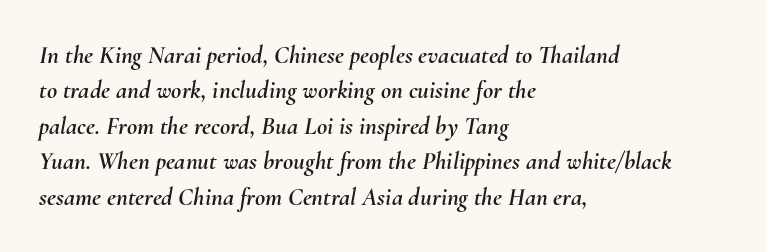
The lines in this sample share a left origin and differ only in where they stop. Spacing between characters is what you'd get straight out of the box. Is the type slanted? Yes — the strokes lean at a clear angle. A typesetter would call this leading conventional body-copy spacing.
